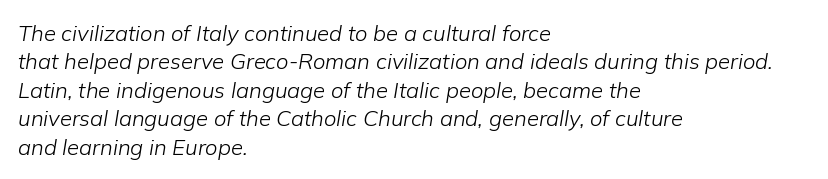
Q: Is the text bold? A: No.
Q: Is the text italic (slanted)? A: Yes, it leans right by about 9 degrees.
Q: Is the text underlined? A: No.
Q: How is the paragraph aligned? A: Left-aligned.
Q: Is the spacing between letters normal or unusually wide? A: Normal.
Q: Is the spacing between lines tight, normal or loose? A: Normal.
